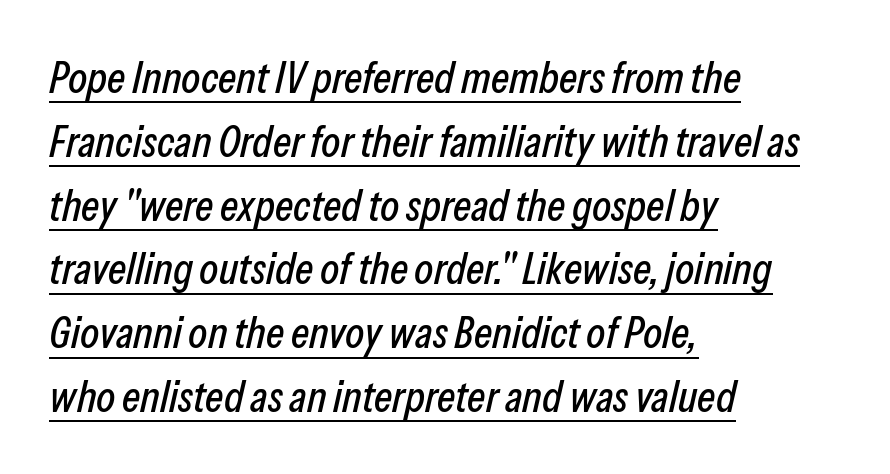
{"italic": "yes", "lean": "right", "slant_degrees": 13, "width": "condensed", "stroke_contrast": "low", "x_height": "medium", "monospaced": "no", "underline": "yes", "align": "left", "line_spacing": "normal", "line_spacing_ratio": 1.45, "letter_spacing": "normal", "letter_spacing_em": 0.0, "glyph_px": 44}
